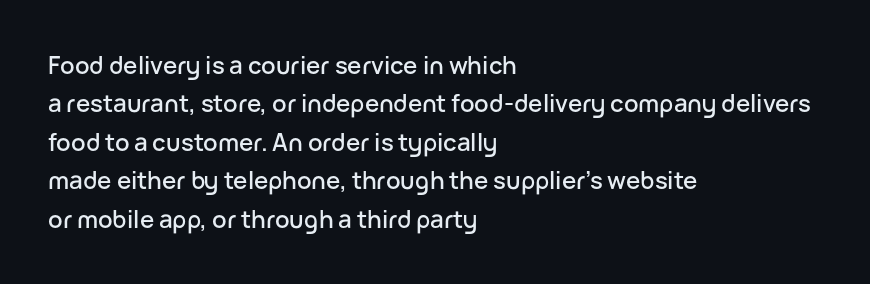
The image shows 24 px text type, upright; set left-aligned, normal line spacing (1.6x), normal letter spacing, not underlined.
